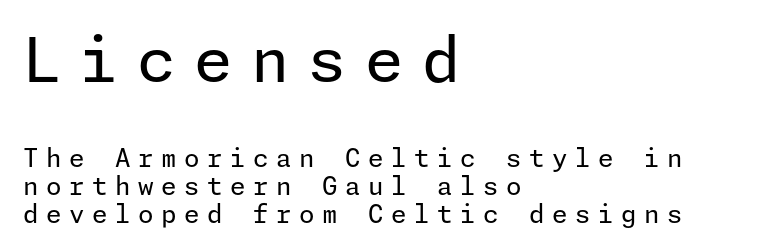
{"serif": "no", "italic": "no", "bold": "no", "weight": "regular", "width": "normal", "stroke_contrast": "low", "x_height": "medium", "underline": "no", "align": "left", "line_spacing": "tight", "line_spacing_ratio": 1.13, "letter_spacing": "wide", "letter_spacing_em": 0.3, "larger_block": "first", "size_ratio": 2.48, "glyph_px": 62}
